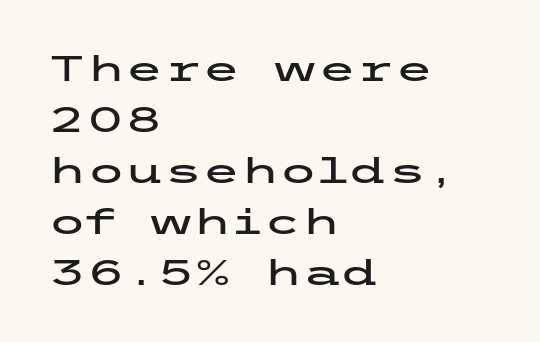
The letters carry no serifs — their stems end cleanly without finishing strokes. The words here are not underlined. Visually the block forms a straight wall on the left and a jagged coastline on the right. A normal amount of white space separates one row of letters from the next. Here the glyphs are tracked normally, forming tight word shapes.
